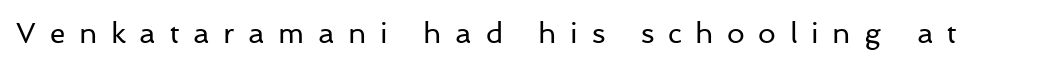
The image shows 28 px regular-weight sans-serif type, upright; set unusually wide letter spacing (+0.49 em), not underlined; low stroke contrast and a medium x-height.
